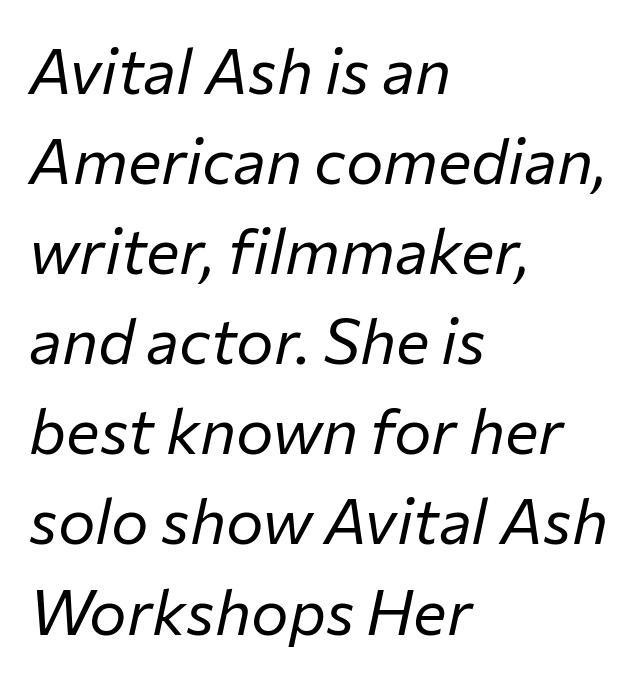
The image shows 63 px regular-weight type, italic (leaning right); set left-aligned, normal line spacing (1.43x), normal letter spacing, not underlined; low stroke contrast and a medium x-height.
